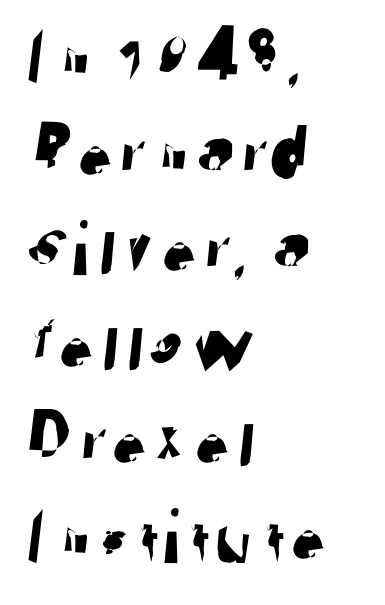
The image shows 78 px sans-serif type; set left-aligned, line spacing 1.23x, normal letter spacing, not underlined; low stroke contrast and a medium x-height.
